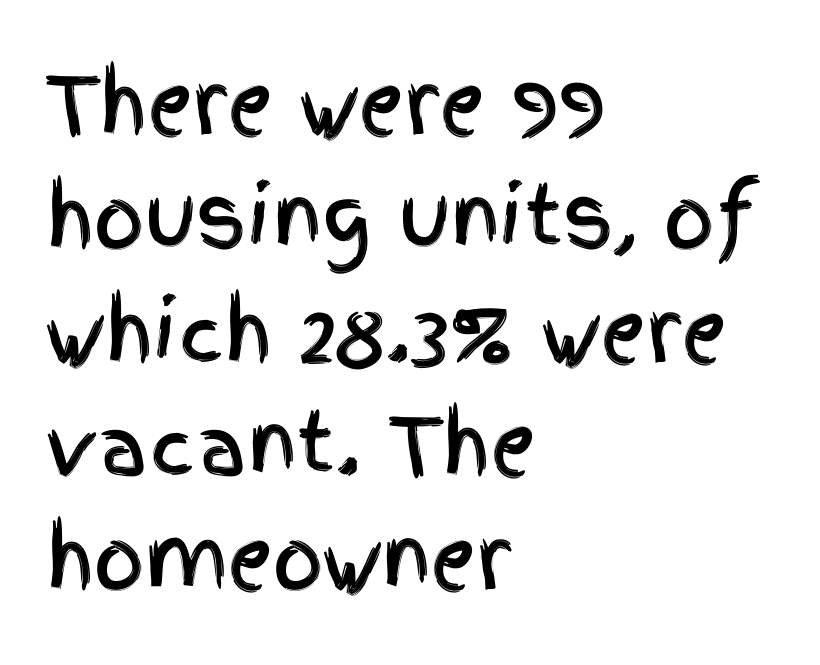
Notice how the passage keeps a crisp vertical edge on the left only. Line spacing here is normal. Regarding serifs, this sample does without them. Unlike italic type, these characters show no tilt at all. Decoration check: the copy has no underline.
